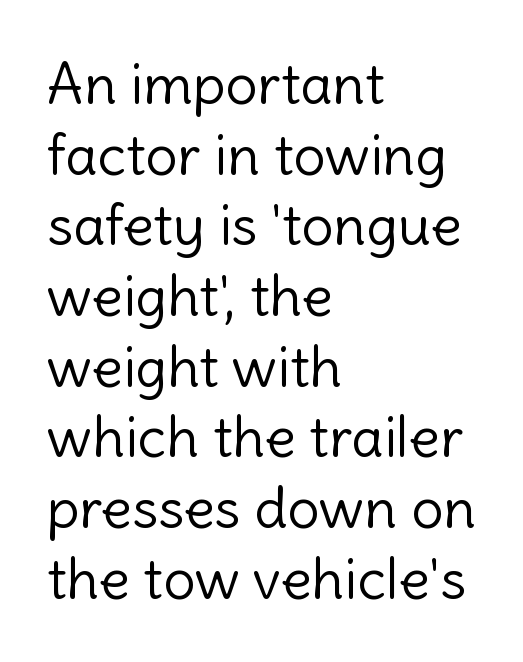
{"serif": "no", "italic": "no", "bold": "no", "weight": "light", "width": "normal", "x_height": "medium", "monospaced": "no", "underline": "no", "align": "left", "line_spacing_ratio": 1.24, "letter_spacing": "normal", "letter_spacing_em": 0.0, "glyph_px": 57}
